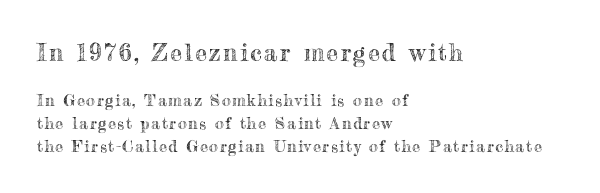
{"italic": "no", "underline": "no", "align": "left", "line_spacing": "normal", "line_spacing_ratio": 1.42, "larger_block": "first", "size_ratio": 1.5, "glyph_px": 24}
